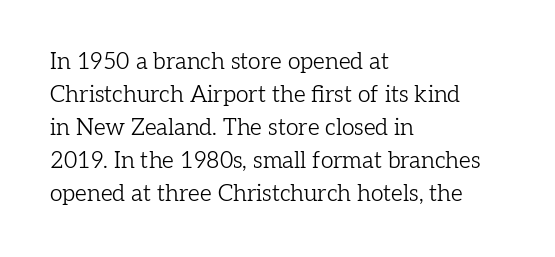
{"italic": "no", "bold": "no", "underline": "no", "align": "left", "line_spacing": "normal", "line_spacing_ratio": 1.44, "letter_spacing": "normal", "letter_spacing_em": 0.0, "glyph_px": 23}
